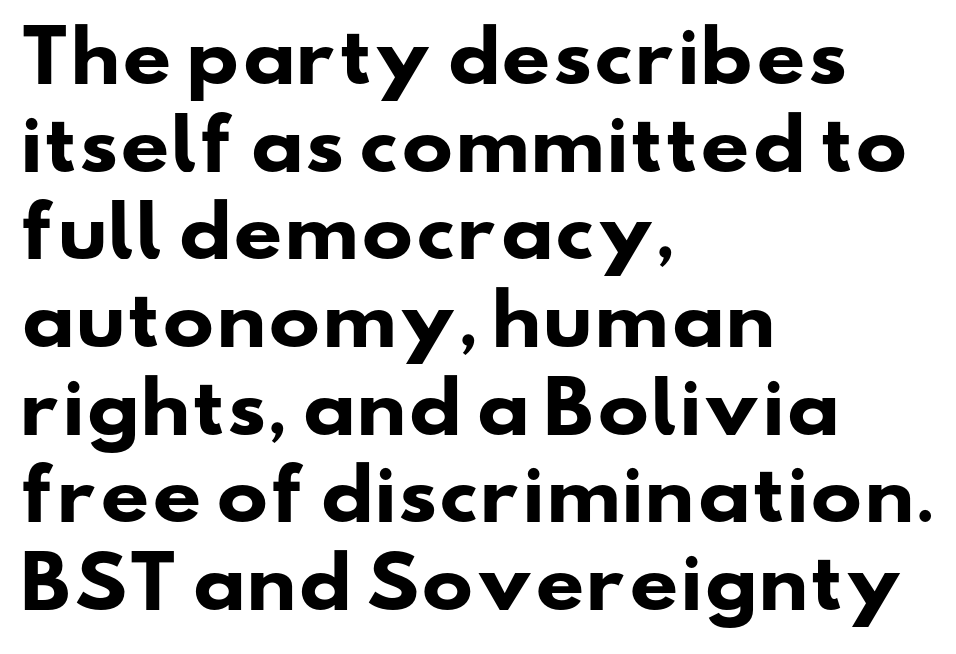
In terms of weight, the rendering is a true, heavy bold. Short note: letters normally spaced. Line starts are locked; line ends wander. Leading matches the norm, producing a regular column.
